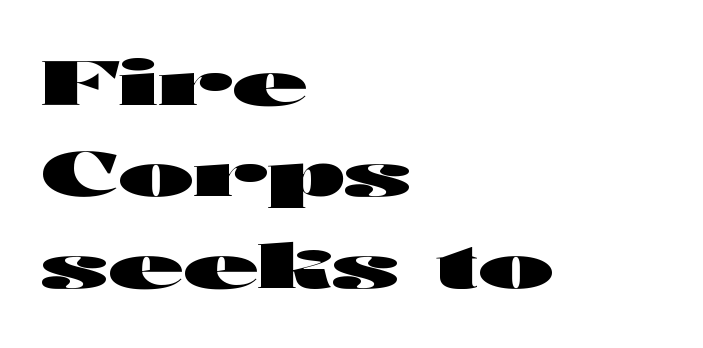
The image shows 61 px heavy, wide sans-serif type, upright; set left-aligned, normal line spacing (1.5x), normal letter spacing, not underlined; high stroke contrast and a medium x-height.
